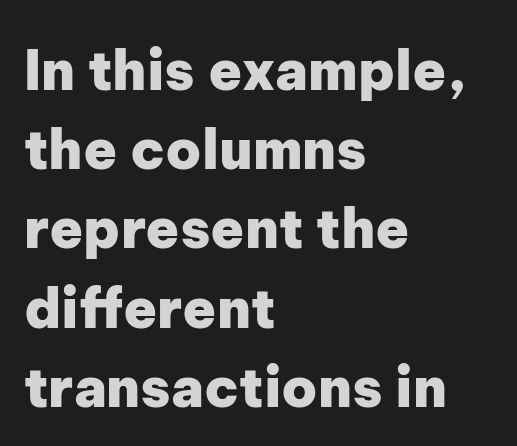
Q: Is the text bold? A: Yes.
Q: Is the text italic (slanted)? A: No, it is upright.
Q: Is the typeface a serif or a sans-serif typeface? A: Sans-serif.
Q: Is the text underlined? A: No.
Q: How is the paragraph aligned? A: Left-aligned.
Q: Is the spacing between letters normal or unusually wide? A: Normal.
Q: Is the spacing between lines tight, normal or loose? A: Normal.
Q: Width (condensed, normal, or wide)? A: Normal.
Q: Stroke contrast? A: Low.
Q: x-height? A: Medium.
Q: Monospaced? A: No.
